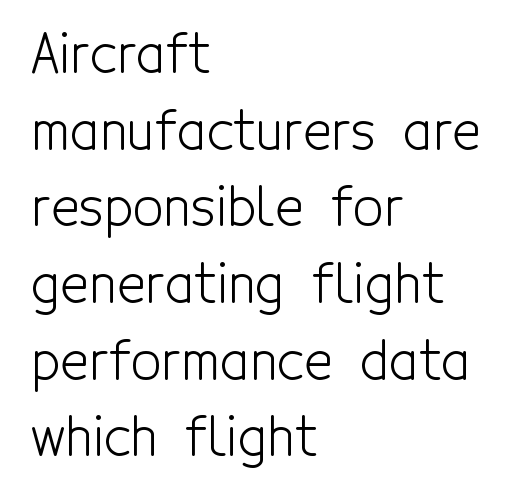
The image shows 54 px light, condensed sans-serif type, upright; set left-aligned, normal line spacing (1.42x), normal letter spacing, not underlined; a medium x-height.
